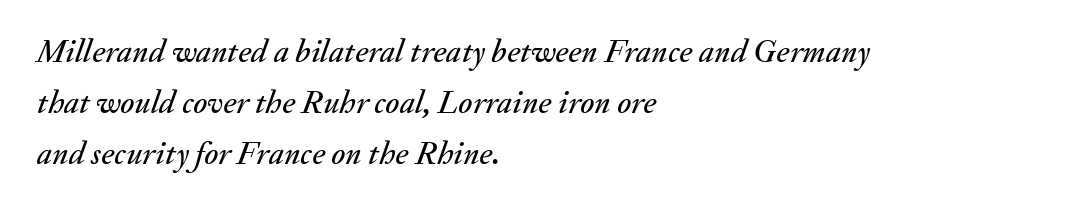
Q: Is the text italic (slanted)? A: Yes, it leans right by about 20 degrees.
Q: Is the text underlined? A: No.
Q: How is the paragraph aligned? A: Left-aligned.
Q: Is the spacing between letters normal or unusually wide? A: Normal.
Q: Is the spacing between lines tight, normal or loose? A: Normal.
Q: Width (condensed, normal, or wide)? A: Normal.
Q: Stroke contrast? A: Medium.
Q: x-height? A: Small.
Q: Monospaced? A: No.
